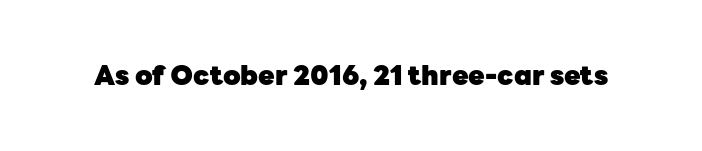
{"italic": "no", "bold": "yes", "underline": "no", "letter_spacing": "normal", "letter_spacing_em": 0.0, "glyph_px": 27}
